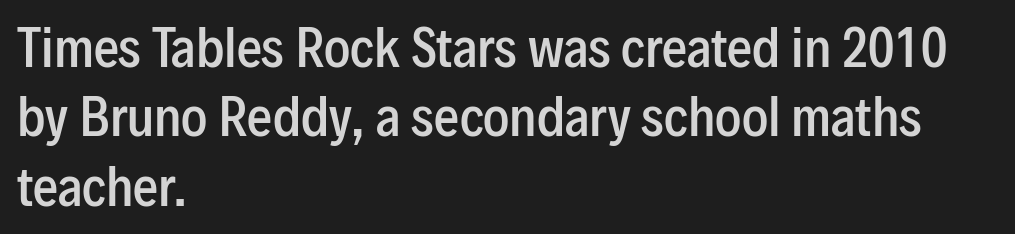
{"serif": "no", "italic": "no", "bold": "semi", "weight": "semibold", "width": "condensed", "stroke_contrast": "low", "x_height": "medium", "monospaced": "no", "underline": "no", "align": "left", "line_spacing": "normal", "line_spacing_ratio": 1.39, "letter_spacing": "normal", "letter_spacing_em": 0.0, "glyph_px": 50}
